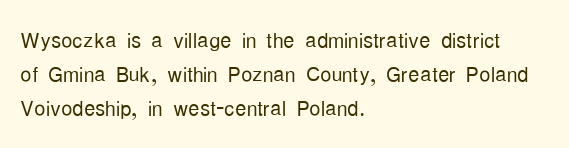
Counters stay open thanks to moderate or lighter strokes. Rendered with straight, roman letterforms. Type without underlining. One-word summary of the alignment: left. The passage shown is typed in a proportional face where columns would drift. Serifs: no, the terminals of the letterforms are clean.
